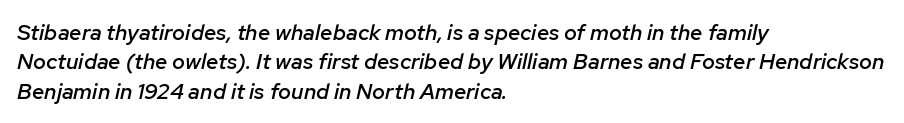
Spacing between characters is what you'd get straight out of the box. The passage shown is not underscored anywhere. The designer left line spacing at the default. Slant detected: the letters are inclined. A bit beefed up — I'd call it semibold rather than bold.
